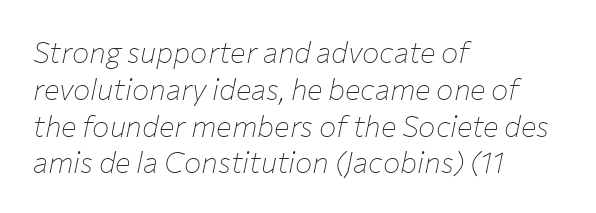
Q: Is the text bold? A: No.
Q: Is the text italic (slanted)? A: Yes, it leans right by about 12 degrees.
Q: Is the text underlined? A: No.
Q: How is the paragraph aligned? A: Left-aligned.
Q: Is the spacing between letters normal or unusually wide? A: Normal.
Q: Is the spacing between lines tight, normal or loose? A: Normal.
Q: Width (condensed, normal, or wide)? A: Normal.
Q: Stroke contrast? A: Low.
Q: x-height? A: Medium.
Q: Monospaced? A: No.
